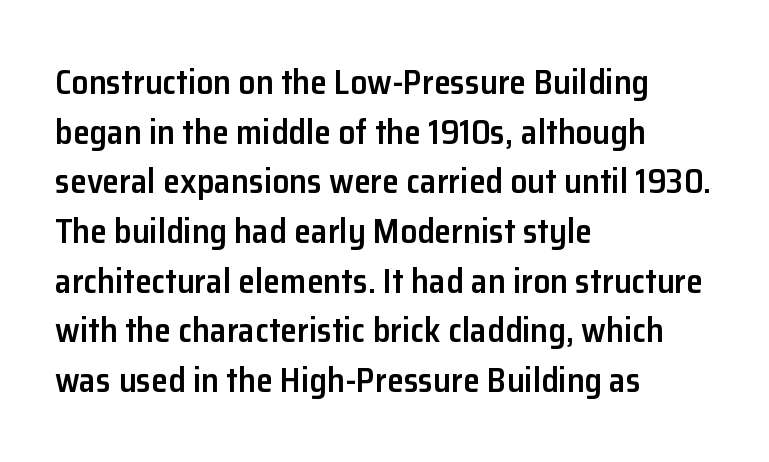
Q: Is the text bold? A: Semi-bold.
Q: Is the text italic (slanted)? A: No, it is upright.
Q: Is the typeface a serif or a sans-serif typeface? A: Sans-serif.
Q: Is the text underlined? A: No.
Q: How is the paragraph aligned? A: Left-aligned.
Q: Is the spacing between letters normal or unusually wide? A: Normal.
Q: Is the spacing between lines tight, normal or loose? A: Normal.
Q: Width (condensed, normal, or wide)? A: Normal.
Q: Stroke contrast? A: Low.
Q: x-height? A: Medium.
Q: Monospaced? A: No.
